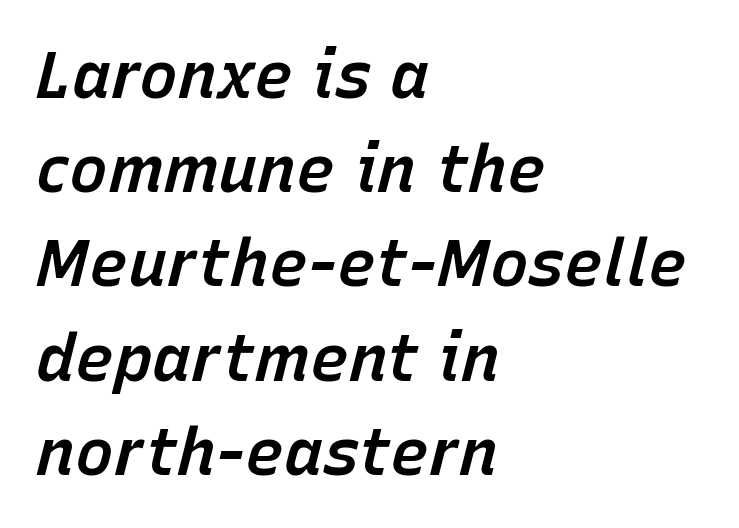
{"italic": "yes", "lean": "right", "slant_degrees": 15, "bold": "semi", "weight": "semibold", "width": "normal", "stroke_contrast": "low", "x_height": "medium", "monospaced": "no", "underline": "no", "align": "left", "line_spacing": "normal", "line_spacing_ratio": 1.45, "letter_spacing": "normal", "letter_spacing_em": 0.0, "glyph_px": 65}
